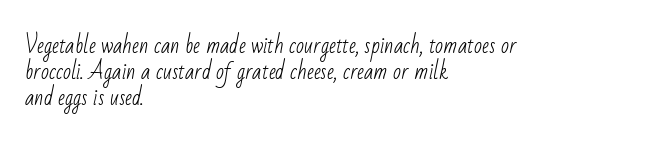
The image shows 21 px text type; set left-aligned, line spacing 1.24x, normal letter spacing, not underlined.
